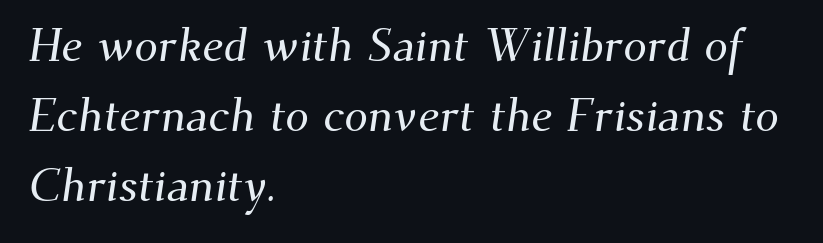
Regarding leading, the lines here are spaced in the standard way. The space directly below the letters is spotless. These lines are rendered in a variable-pitch font. The paragraph shown leans on its left margin.
